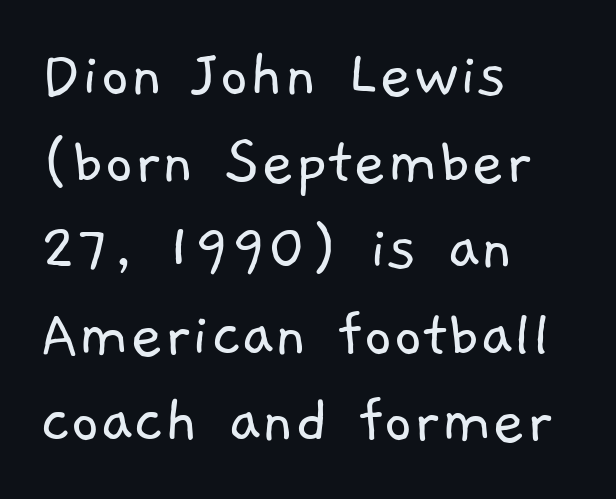
Q: Is the text bold? A: No.
Q: Is the typeface a serif or a sans-serif typeface? A: Sans-serif.
Q: Is the text underlined? A: No.
Q: How is the paragraph aligned? A: Left-aligned.
Q: Is the spacing between letters normal or unusually wide? A: Normal.
Q: Width (condensed, normal, or wide)? A: Normal.
Q: Stroke contrast? A: Low.
Q: x-height? A: Medium.
Q: Monospaced? A: No.
